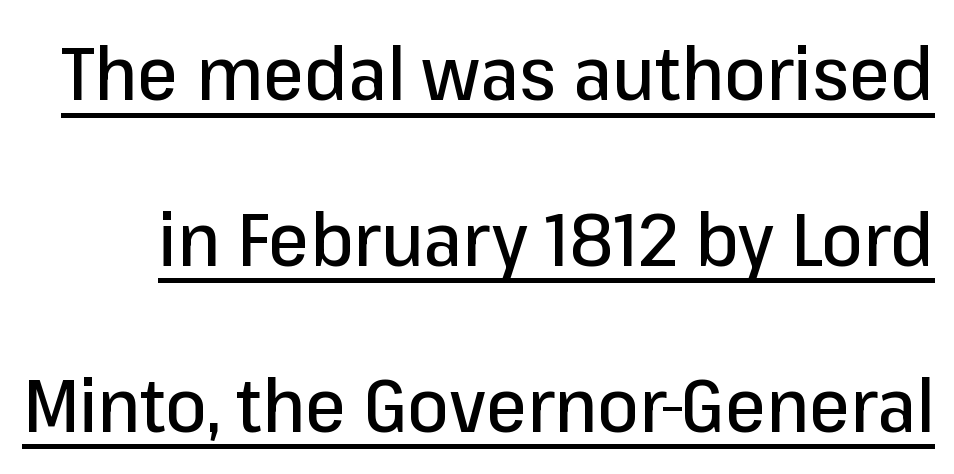
Q: Is the text italic (slanted)? A: No, it is upright.
Q: Is the typeface a serif or a sans-serif typeface? A: Sans-serif.
Q: Is the text underlined? A: Yes.
Q: Is the spacing between letters normal or unusually wide? A: Normal.
Q: Is the spacing between lines tight, normal or loose? A: Loose.
Q: Width (condensed, normal, or wide)? A: Normal.
Q: Stroke contrast? A: Low.
Q: x-height? A: Medium.
Q: Monospaced? A: No.
